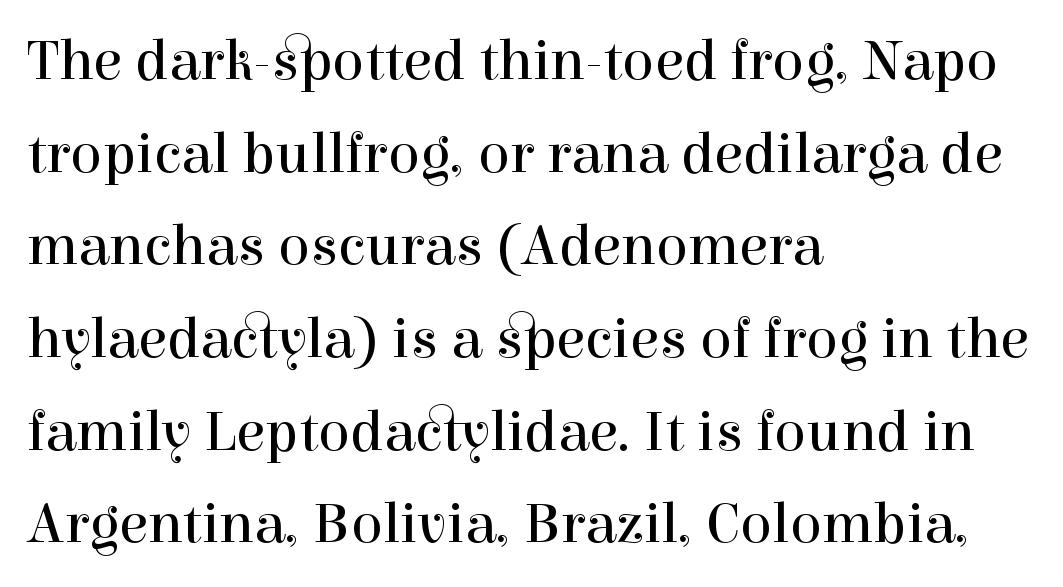
The image shows 59 px regular-weight serif type, upright; set left-aligned, normal line spacing (1.57x), normal letter spacing, not underlined; a medium x-height.
